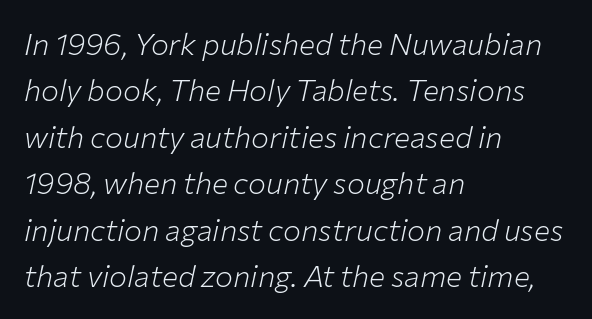
The image shows 30 px light type, italic (leaning right); set left-aligned, normal line spacing (1.55x), normal letter spacing, not underlined; low stroke contrast and a medium x-height.
